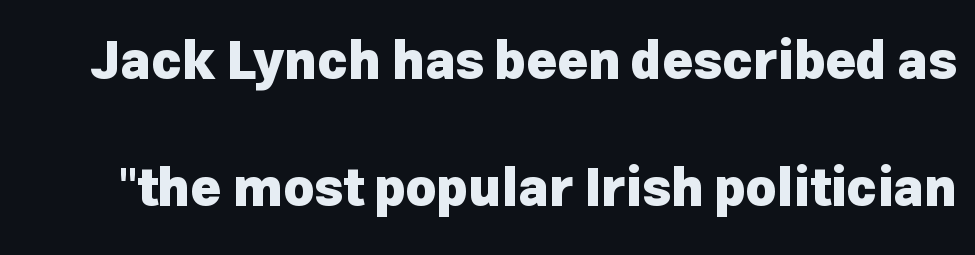
The image shows 52 px heavy sans-serif type, upright; set loose line spacing (2.44x), normal letter spacing, not underlined; low stroke contrast and a medium x-height.
